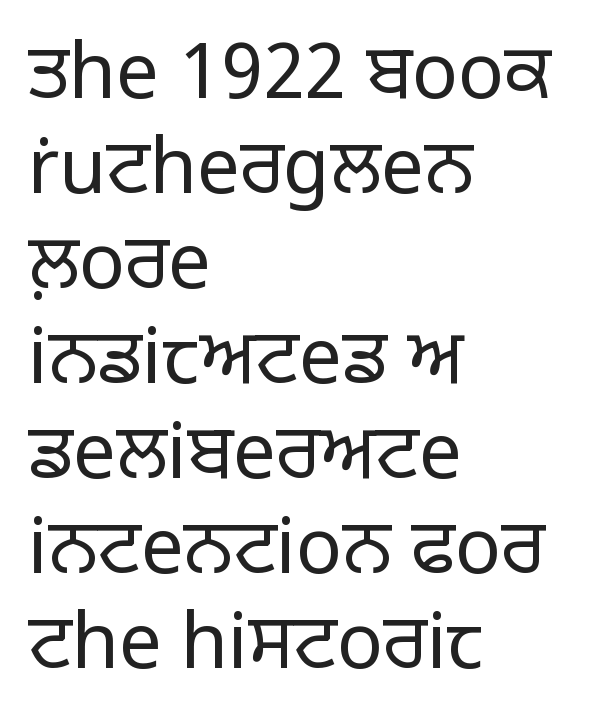
Beneath every word, the page is bare. Is this a fixed-width face? No — the glyphs have proportional, varying widths. Is there any slant? The stems are plumb. One glance says typical: line gaps are just what's usual. What stands out about the letter spacing? Nothing — it is the standard amount. The text block is weighted toward the left margin, trailing off unevenly rightward.
